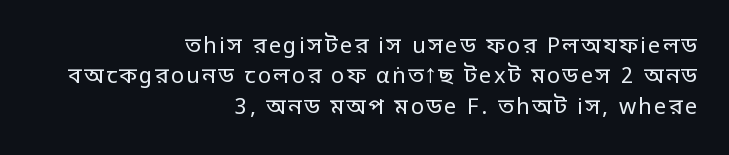
{"italic": "no", "bold": "no", "underline": "no", "align": "right", "line_spacing": "normal", "line_spacing_ratio": 1.38, "glyph_px": 22}
